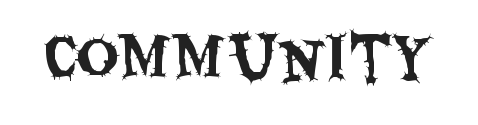
{"serif": "no", "italic": "no", "width": "condensed", "stroke_contrast": "medium", "x_height": "large", "monospaced": "no", "underline": "no", "letter_spacing": "normal", "letter_spacing_em": 0.0, "glyph_px": 58}
